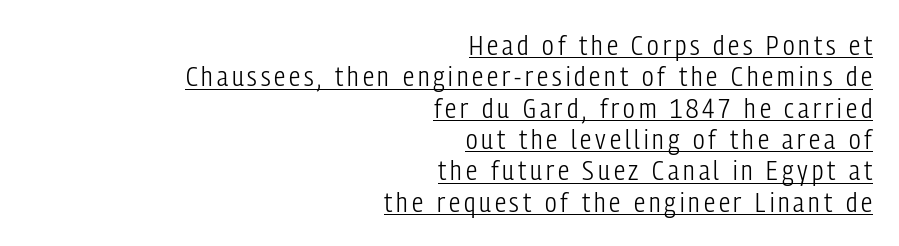
Posture: straight, roman, zero tilt. A typesetter would label this face a sans. Looks like regular typesetting: each glyph gets only the width it needs. Unbolded letterforms with no extra heft.
